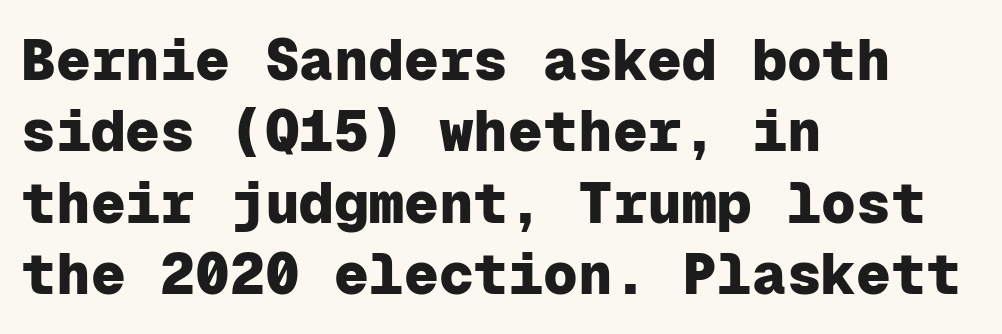
You could count columns in this text — the font is strictly monospaced. Chunky letters — that's bold for sure. Caption: standard tracking, unaltered. Plain, unruled lines of type. You can tell from the bare stems that sans-serif type was used. Is there any slant? The stems are plumb.
